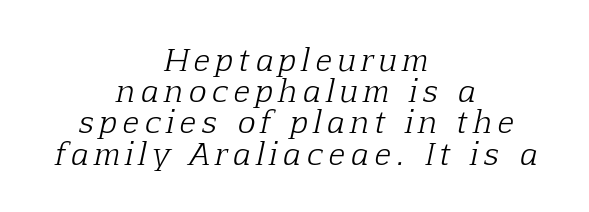
The image shows 30 px light serif type, italic (leaning right); set centered, tight line spacing (1.04x), unusually wide letter spacing (+0.2 em), not underlined; low stroke contrast and a medium x-height.
